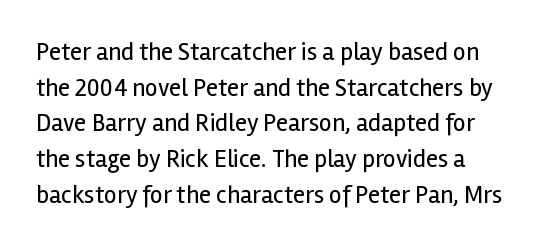
Decoration check: the copy has no underline. Each stroke keeps to a modest, everyday thickness or less. Every character sits straight up, as roman type does. Characters follow at the spacing the type designer built in.
